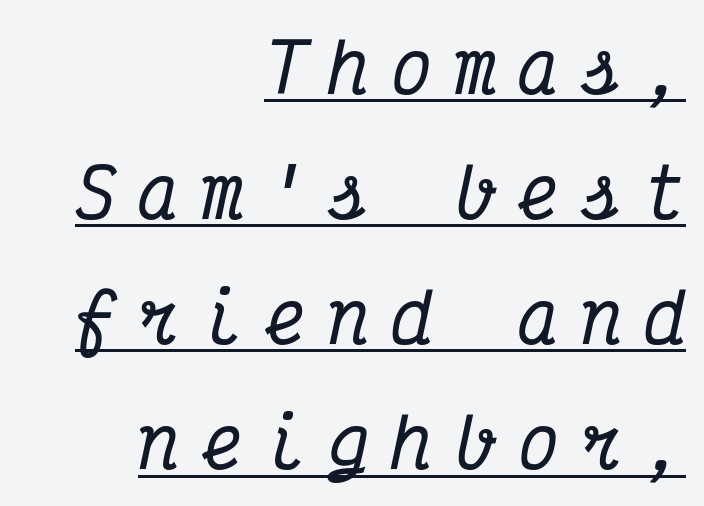
{"serif": "yes", "italic": "yes", "lean": "right", "slant_degrees": 12, "width": "condensed", "stroke_contrast": "medium", "x_height": "medium", "monospaced": "yes", "underline": "yes", "align": "right", "line_spacing_ratio": 1.84, "letter_spacing": "wide", "letter_spacing_em": 0.33, "glyph_px": 68}
